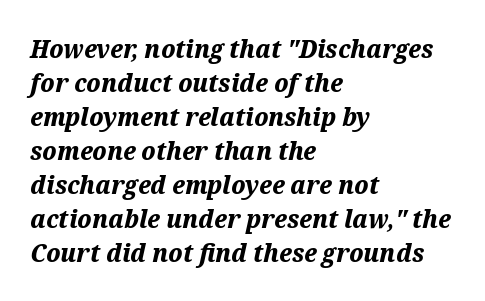
Q: Is the text bold? A: Yes.
Q: Is the text italic (slanted)? A: Yes, it leans right by about 12 degrees.
Q: Is the text underlined? A: No.
Q: How is the paragraph aligned? A: Left-aligned.
Q: Is the spacing between letters normal or unusually wide? A: Normal.
Q: Is the spacing between lines tight, normal or loose? A: Normal.
